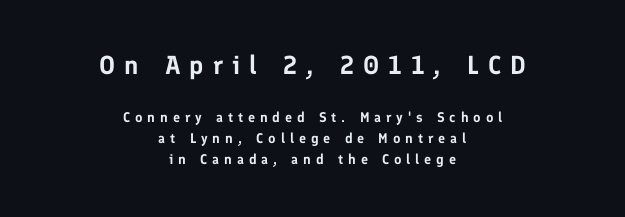
The tracking jumps out immediately: characters are airy and widely separated. Large over small — that's the arrangement of the two blocks here. Is there any slant? The stems are plumb. The vertical gap from one line to the next is medium. Rule under the text: the space is simply empty. The setting favours the middle, as headings and verse often do.
